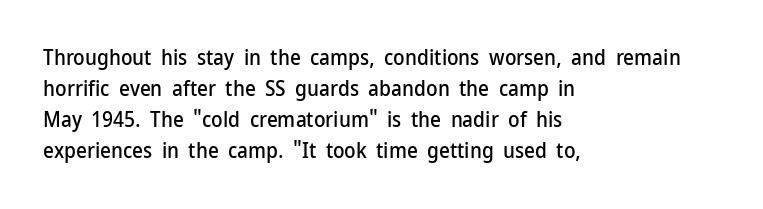
Q: Is the text italic (slanted)? A: No, it is upright.
Q: Is the text underlined? A: No.
Q: How is the paragraph aligned? A: Left-aligned.
Q: Is the spacing between letters normal or unusually wide? A: Normal.
Q: Is the spacing between lines tight, normal or loose? A: Normal.
